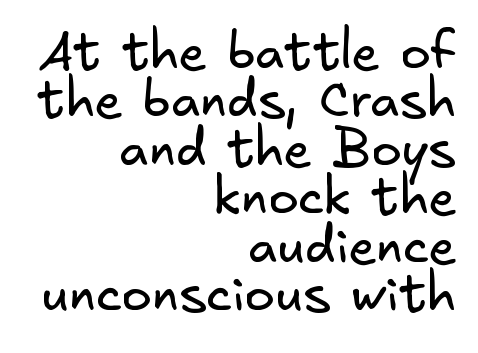
Q: Is the text bold? A: No.
Q: Is the typeface a serif or a sans-serif typeface? A: Sans-serif.
Q: Is the text underlined? A: No.
Q: How is the paragraph aligned? A: Right-aligned.
Q: Is the spacing between letters normal or unusually wide? A: Normal.
Q: Is the spacing between lines tight, normal or loose? A: Tight.
Q: Width (condensed, normal, or wide)? A: Normal.
Q: Stroke contrast? A: Low.
Q: x-height? A: Small.
